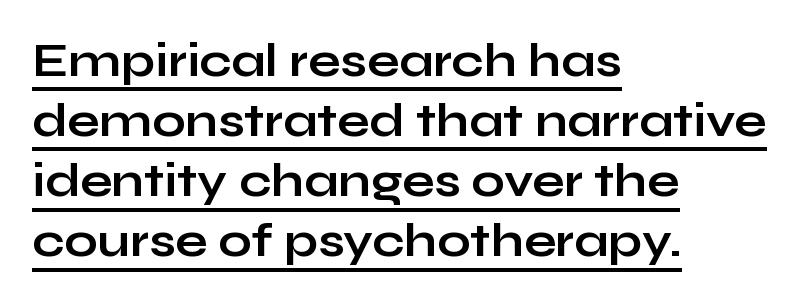
{"serif": "no", "italic": "no", "bold": "yes", "weight": "bold", "width": "wide", "stroke_contrast": "low", "x_height": "medium", "monospaced": "no", "underline": "yes", "align": "left", "line_spacing": "normal", "line_spacing_ratio": 1.28, "letter_spacing": "normal", "letter_spacing_em": 0.0, "glyph_px": 47}
